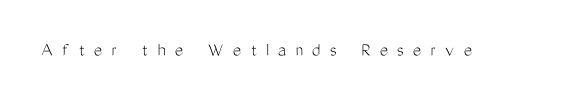
{"italic": "no", "bold": "no", "underline": "no", "letter_spacing": "wide", "letter_spacing_em": 0.46, "glyph_px": 20}
